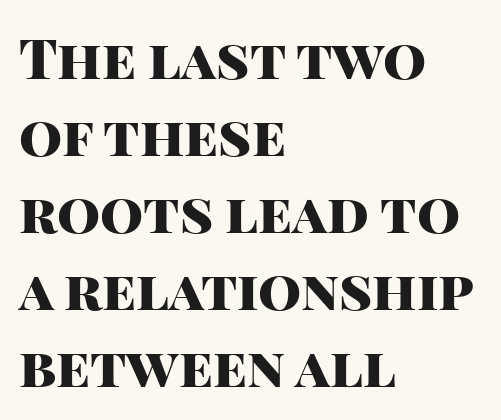
{"serif": "no", "italic": "no", "bold": "yes", "weight": "heavy", "width": "normal", "stroke_contrast": "high", "x_height": "large", "monospaced": "no", "underline": "no", "align": "left", "line_spacing": "normal", "line_spacing_ratio": 1.4, "letter_spacing": "normal", "letter_spacing_em": 0.0, "glyph_px": 55}
